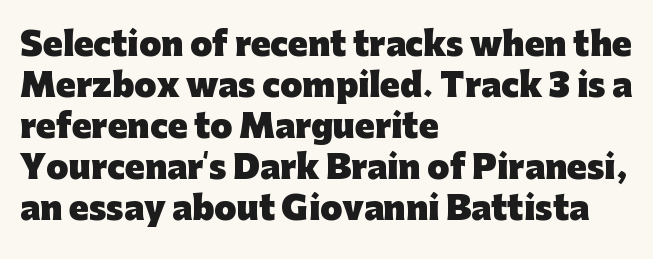
The image shows 32 px heavy sans-serif type, upright; set left-aligned, normal line spacing (1.28x), normal letter spacing, not underlined; low stroke contrast and a medium x-height.
